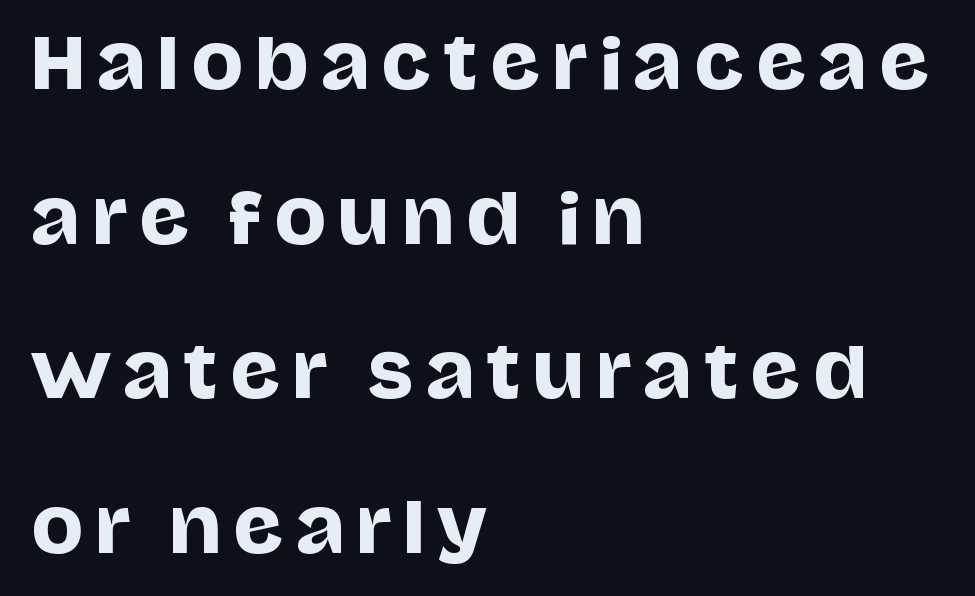
{"serif": "no", "italic": "no", "width": "normal", "stroke_contrast": "low", "x_height": "large", "monospaced": "no", "underline": "no", "align": "left", "line_spacing": "loose", "line_spacing_ratio": 2.24, "glyph_px": 69}
